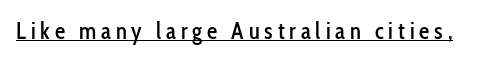
The image shows 23 px text type, upright; set unusually wide letter spacing (+0.21 em), underlined.
